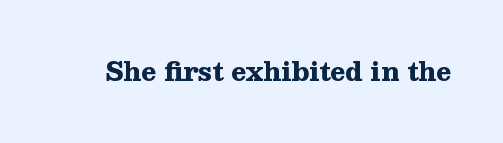
{"italic": "no", "bold": "yes", "underline": "no", "letter_spacing": "normal", "letter_spacing_em": 0.0, "glyph_px": 25}
